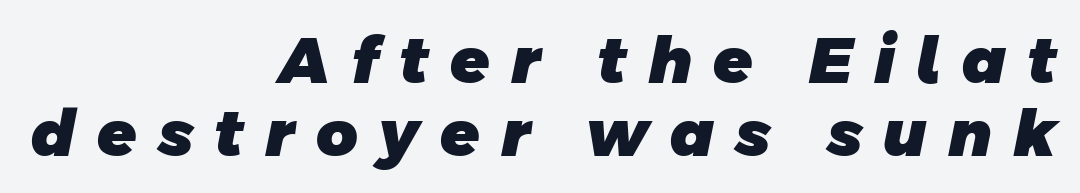
The image shows 64 px heavy sans-serif type; set right-aligned, tight line spacing (1.14x), unusually wide letter spacing (+0.33 em), not underlined; low stroke contrast and a large x-height.
